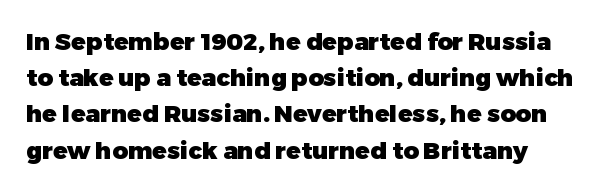
Q: Is the text bold? A: Yes.
Q: Is the text italic (slanted)? A: No, it is upright.
Q: Is the text underlined? A: No.
Q: Is the spacing between letters normal or unusually wide? A: Normal.
Q: Is the spacing between lines tight, normal or loose? A: Normal.
